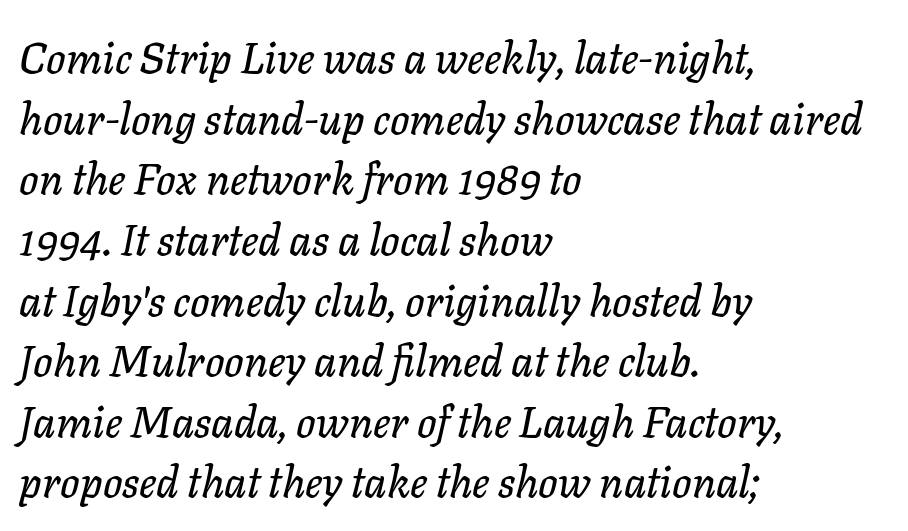
The paragraph has a hard left edge and a soft right edge. Notice how descenders clear the ascenders below comfortably — that's standard leading. The passage shown is typed in a proportional face where columns would drift. There's an unmistakable incline to the writing here. The passage shown has conventional tracking throughout.
